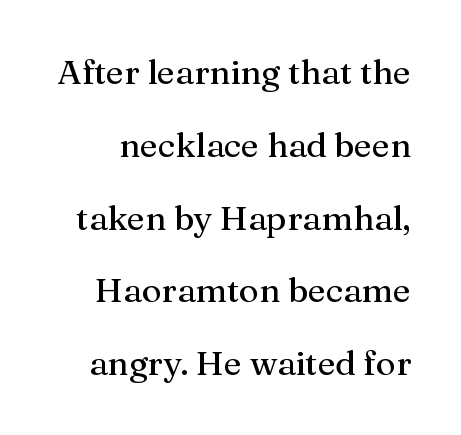
{"serif": "yes", "italic": "no", "width": "normal", "stroke_contrast": "medium", "x_height": "medium", "monospaced": "no", "underline": "no", "line_spacing": "loose", "line_spacing_ratio": 2.14, "letter_spacing": "normal", "letter_spacing_em": 0.0, "glyph_px": 34}
